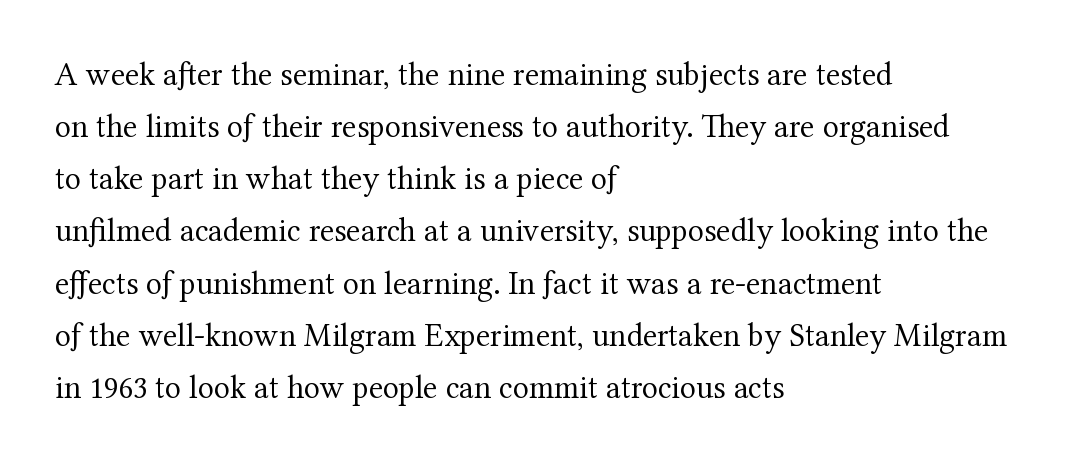
This is serif lettering, the kind often seen in printed books. The face used here is proportionally spaced, like ordinary book or web type. Layout note: lines flush left. Does extra space separate the letters? No, they use regular spacing.
